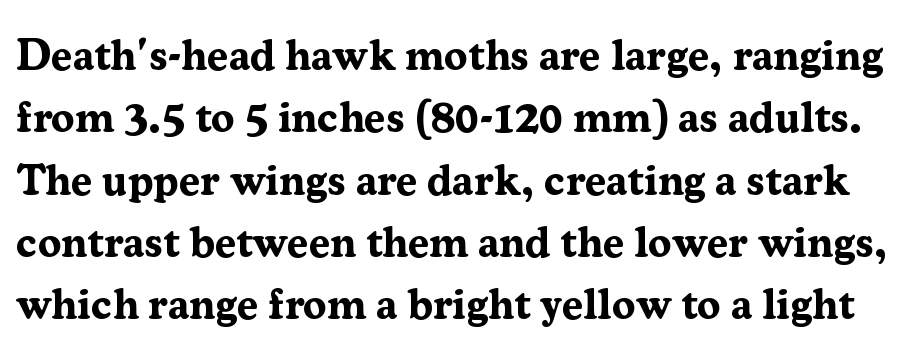
These lines were composed using upright roman letters. This sample uses plain, unmodified letter spacing. Nobody drew a line under any word here. Character widths vary here, with narrow letters taking less room than wide ones. What kind of face is this? One with serifs.
